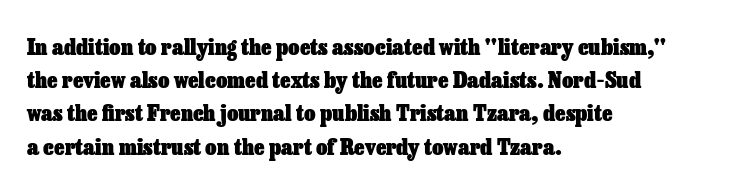
Leading matches the norm, producing a regular column. The area under the type is left untouched. Does extra space separate the letters? No, they use regular spacing. These lines were composed using upright roman letters.
